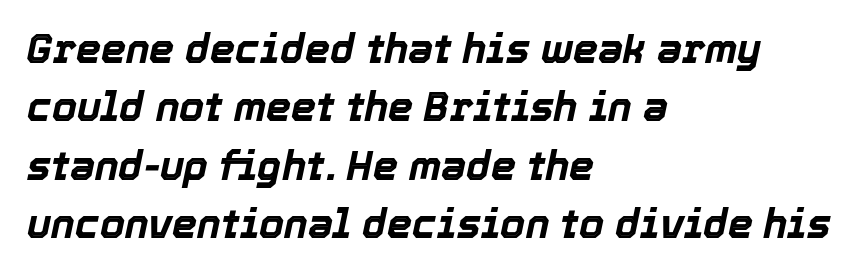
Q: Is the text bold? A: Yes.
Q: Is the text italic (slanted)? A: Yes, it leans right by about 12 degrees.
Q: Is the text underlined? A: No.
Q: How is the paragraph aligned? A: Left-aligned.
Q: Is the spacing between letters normal or unusually wide? A: Normal.
Q: Is the spacing between lines tight, normal or loose? A: Normal.
Q: Width (condensed, normal, or wide)? A: Normal.
Q: x-height? A: Medium.
Q: Monospaced? A: No.
